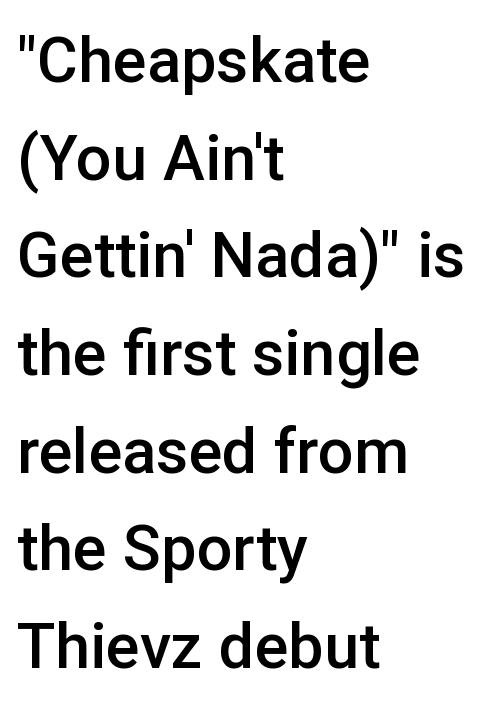
{"serif": "no", "italic": "no", "bold": "semi", "weight": "semibold", "width": "normal", "stroke_contrast": "low", "x_height": "medium", "monospaced": "no", "underline": "no", "align": "left", "line_spacing": "normal", "line_spacing_ratio": 1.55, "letter_spacing": "normal", "letter_spacing_em": 0.0, "glyph_px": 63}
